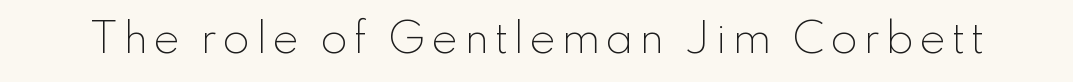
Q: Is the text bold? A: No.
Q: Is the text italic (slanted)? A: No, it is upright.
Q: Is the typeface a serif or a sans-serif typeface? A: Sans-serif.
Q: Is the text underlined? A: No.
Q: Width (condensed, normal, or wide)? A: Normal.
Q: Stroke contrast? A: Low.
Q: x-height? A: Small.
Q: Monospaced? A: No.
